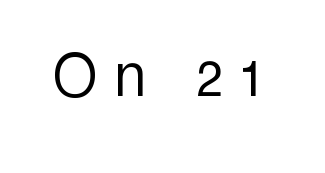
Q: Is the text bold? A: No.
Q: Is the text italic (slanted)? A: No, it is upright.
Q: Is the typeface a serif or a sans-serif typeface? A: Sans-serif.
Q: Is the text underlined? A: No.
Q: Is the spacing between letters normal or unusually wide? A: Unusually wide.
Q: Width (condensed, normal, or wide)? A: Condensed.
Q: x-height? A: Medium.
Q: Monospaced? A: No.
